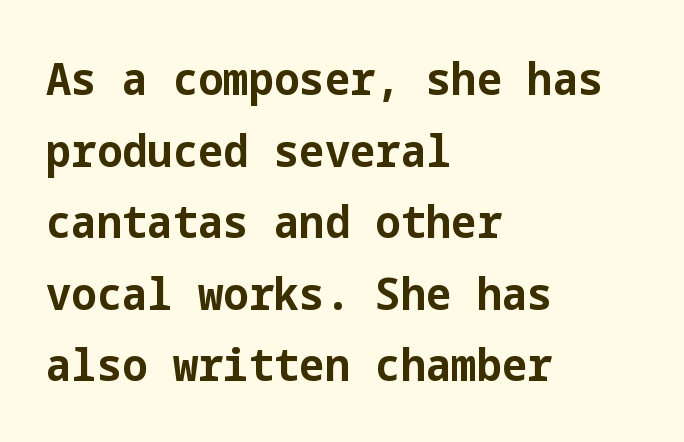
The image shows 45 px bold sans-serif type, upright; set left-aligned, normal line spacing (1.59x), normal letter spacing, not underlined; low stroke contrast and a medium x-height.
